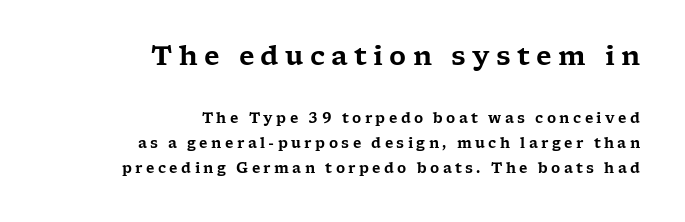
Q: Is the text italic (slanted)? A: No, it is upright.
Q: Is the text underlined? A: No.
Q: How is the paragraph aligned? A: Right-aligned.
Q: Is the spacing between letters normal or unusually wide? A: Unusually wide.
Q: Which block of text is set in a larger size, the first (top) or the second (bottom)? A: The first (top) one.
